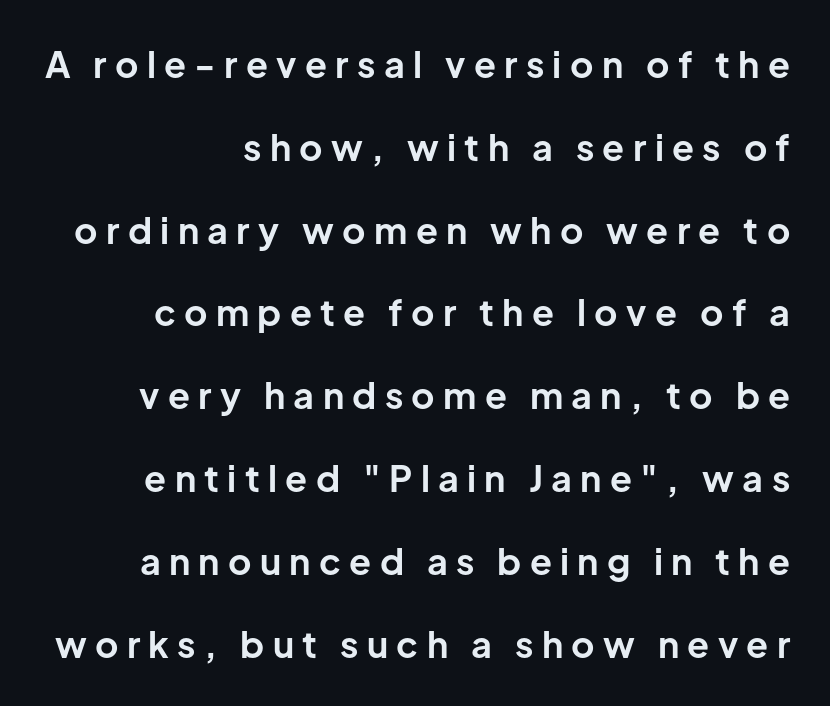
Caption: expanded tracking, letters set apart. The text block is weighted toward the right margin, trailing off unevenly leftward. Stroke thickness is high; the sample reads as a true bold. These lines are composed in type without serifs.
